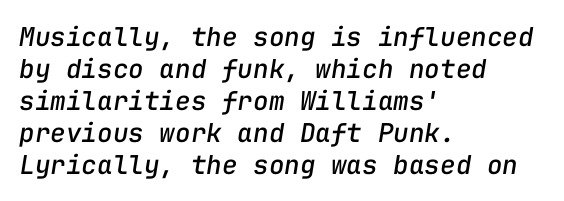
The image shows 26 px text type, italic (leaning right); set left-aligned, line spacing 1.23x, normal letter spacing, not underlined.
